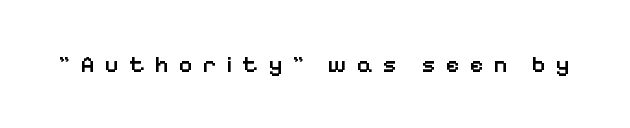
This is moderately heavy type, rendered in semibold. The type sits square on the baseline with zero lean. The horizontal fit of the characters is loose and conspicuously gappy. The gap between lines stays unmarked.
